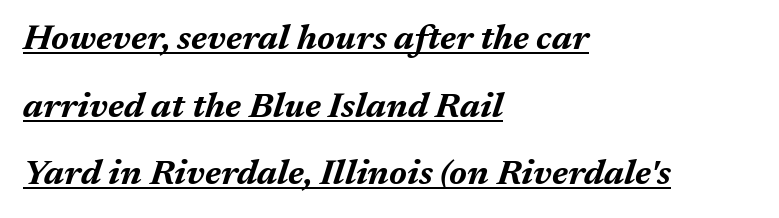
Q: Is the text bold? A: Yes.
Q: Is the text italic (slanted)? A: Yes, it leans right by about 17 degrees.
Q: Is the text underlined? A: Yes.
Q: How is the paragraph aligned? A: Left-aligned.
Q: Is the spacing between letters normal or unusually wide? A: Normal.
Q: Is the spacing between lines tight, normal or loose? A: Loose.
Q: Width (condensed, normal, or wide)? A: Normal.
Q: Stroke contrast? A: Medium.
Q: x-height? A: Medium.
Q: Monospaced? A: No.
